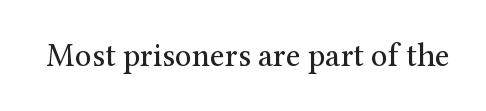
This sample uses plain, unmodified letter spacing. Old-style or modern, the face here clearly has serifs. The space beneath each line is pristine and unruled. A typesetter would call this proportional, since set widths differ per character. Do the letters lean? They stand straight. This reads as an unemphasized weight, regular at the heaviest.
